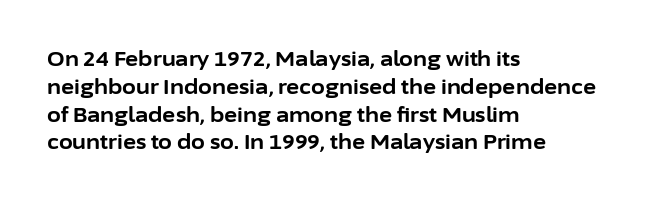
{"italic": "no", "bold": "yes", "underline": "no", "align": "left", "line_spacing": "normal", "line_spacing_ratio": 1.39, "letter_spacing": "normal", "letter_spacing_em": 0.0, "glyph_px": 20}
